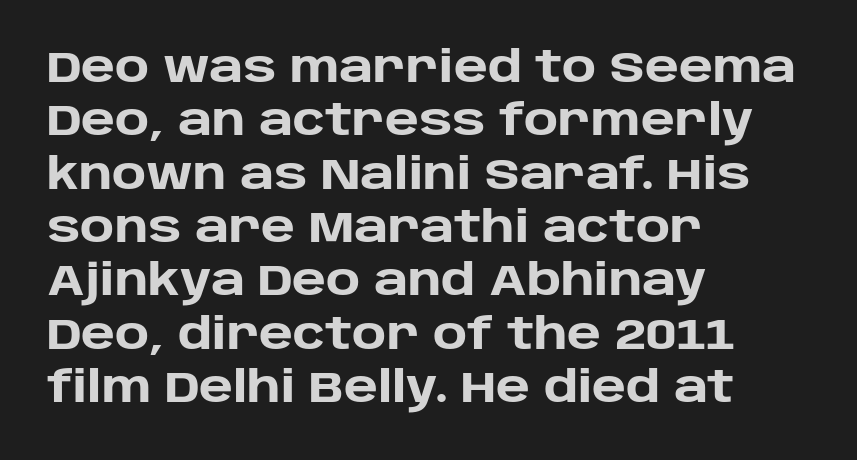
The image shows 43 px heavy sans-serif type, upright; set left-aligned, line spacing 1.24x, normal letter spacing, not underlined; low stroke contrast and a large x-height.
